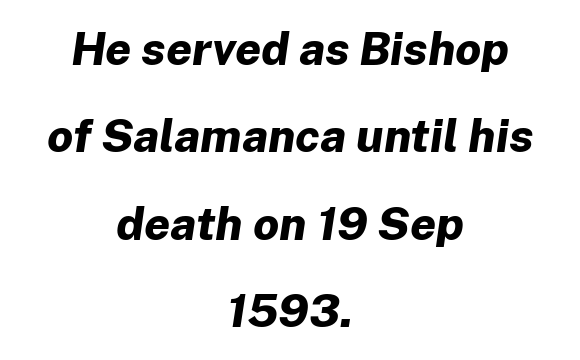
Q: Is the text bold? A: Yes.
Q: Is the text italic (slanted)? A: Yes, it leans right by about 8 degrees.
Q: Is the text underlined? A: No.
Q: How is the paragraph aligned? A: Centered.
Q: Is the spacing between letters normal or unusually wide? A: Normal.
Q: Is the spacing between lines tight, normal or loose? A: Loose.
Q: Width (condensed, normal, or wide)? A: Normal.
Q: Stroke contrast? A: Low.
Q: x-height? A: Medium.
Q: Monospaced? A: No.
